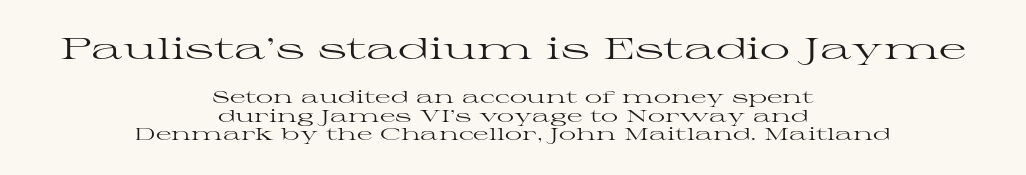
The block sitting higher on the canvas is the one with enlarged characters. The horizontal fit of the characters is conventional and even. The baseline area is clear. Stems here are at most as thick as an everyday book face. The text block is weighted toward neither margin, spreading evenly from the middle. The letters advance in unequal steps, a hallmark of proportional type.
